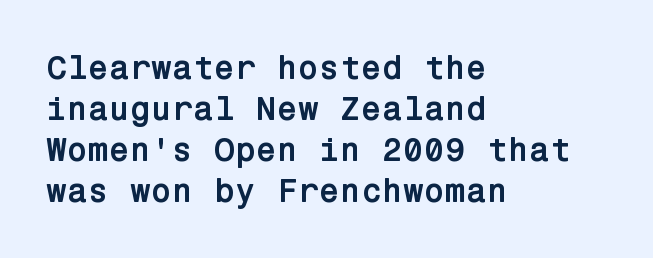
These lines stack with their left ends in a neat column. Each word holds together tightly as a unit, with standard inter-letter gaps. The strip under each line holds only bare page. Is this a sans? Yes — the strokes have no serifs. Posture: straight, roman, zero tilt. Pretty heavy lettering here — definitely bold.
